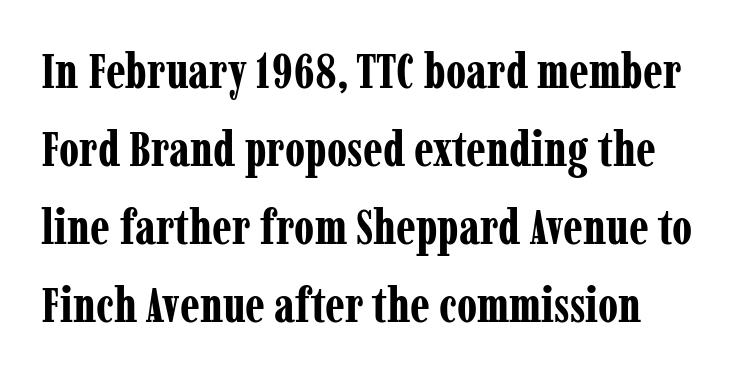
The image shows 49 px bold, condensed serif type, upright; set normal line spacing (1.59x), normal letter spacing, not underlined; low stroke contrast and a medium x-height.
